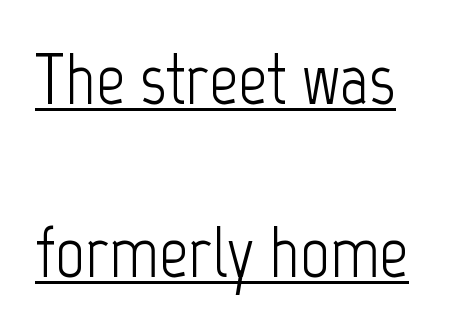
The line texture is even and compact thanks to regular tracking. Descenders here cross a horizontal rule under the line. You can tell from the bare stems that sans-serif type was used. The typesetting does not lean heavy: it is not bold. It's the straight-up-and-down kind of type.
